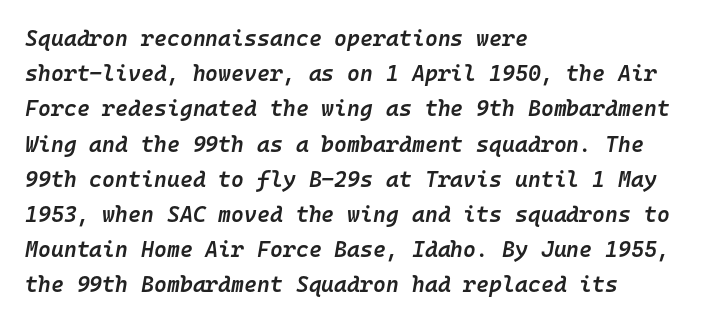
The paragraph shown leans on its left margin. Is the type bold? Partly — it's a semibold, heavier than regular but not fully bold. If you measured baseline to baseline, you'd find a middling distance. Yep, that's italic — everything's leaning. Check the space under the baseline: it is left empty. The passage shown has conventional tracking throughout.
